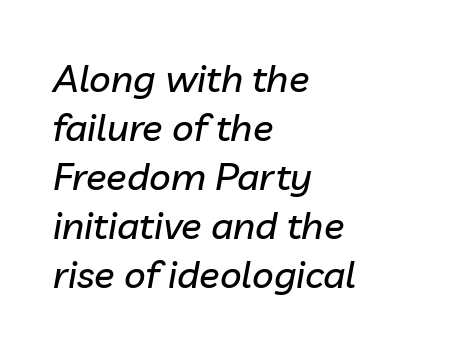
The image shows 38 px text type, italic (leaning right); set left-aligned, normal line spacing (1.29x), normal letter spacing, not underlined; low stroke contrast and a medium x-height.
